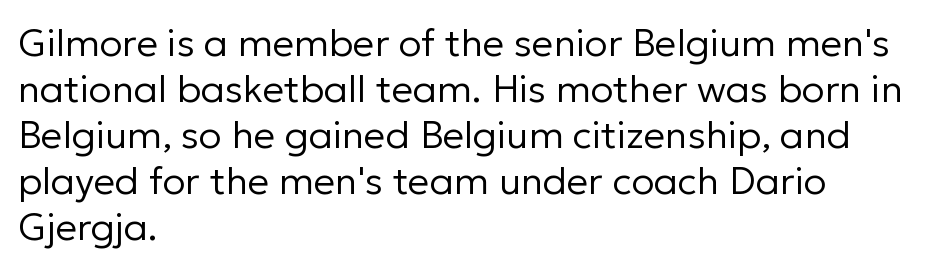
Is this a fixed-width face? No — the glyphs have proportional, varying widths. This sample is left-justified, so line endings fall wherever the words run out. Designer's note — italics off, roman on. A clean baseline with only descenders dipping below it. Compared with typical body copy, the letter spacing here is the same.
